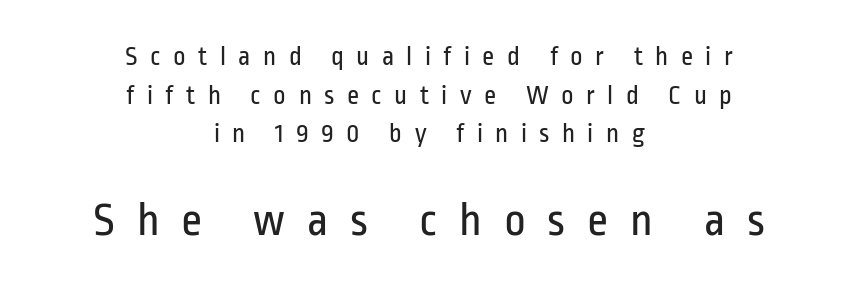
In this sample the second text group is rendered at the bigger scale. This sample has the flowing, uneven cadence of proportional lettering. Stems here are at most as thick as an everyday book face. What stands out about the letter spacing? Its width — letters are far apart.
